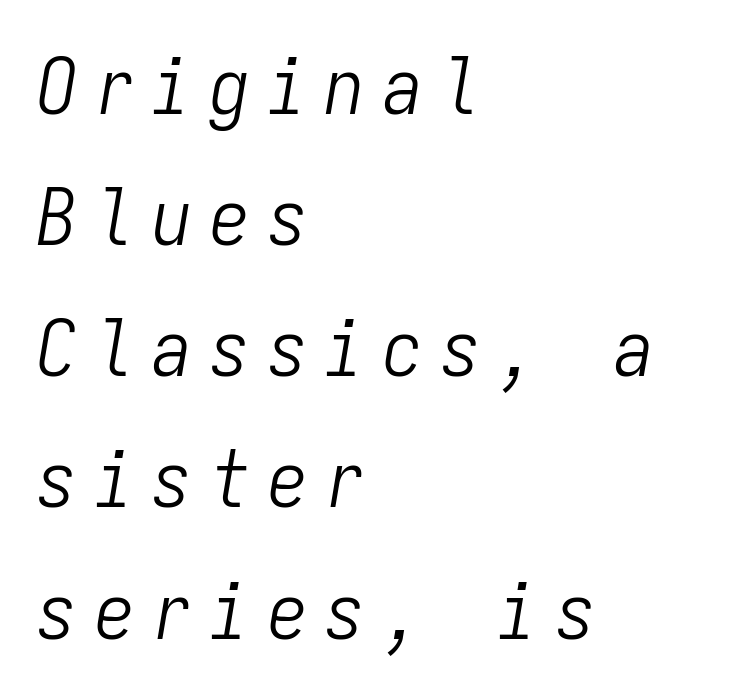
It's the slanting kind of type. Quick note: interline space is typical. Unbolded letterforms with no extra heft. There is plenty of visible air inserted between adjacent glyphs. Looks like terminal output: every glyph gets an equal slot. Descender tails drop into unmarked territory.
